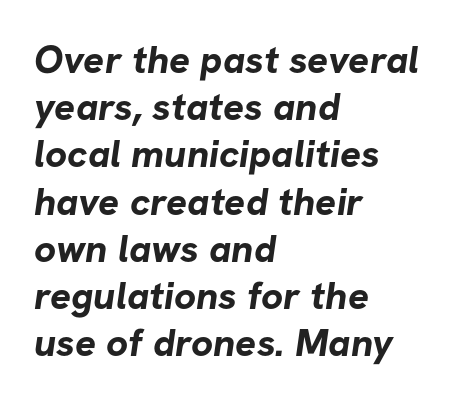
The image shows 39 px bold sans-serif type; set left-aligned, line spacing 1.21x, normal letter spacing, not underlined; low stroke contrast and a medium x-height.
